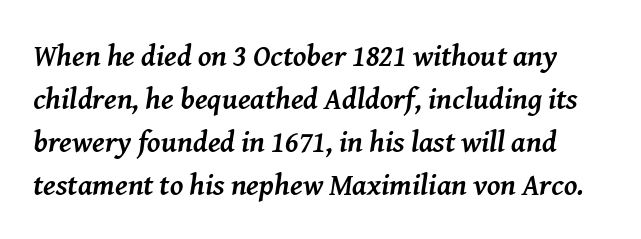
The image shows 30 px semibold serif type, italic (leaning right); set normal line spacing (1.43x), normal letter spacing, not underlined; medium stroke contrast and a medium x-height.
